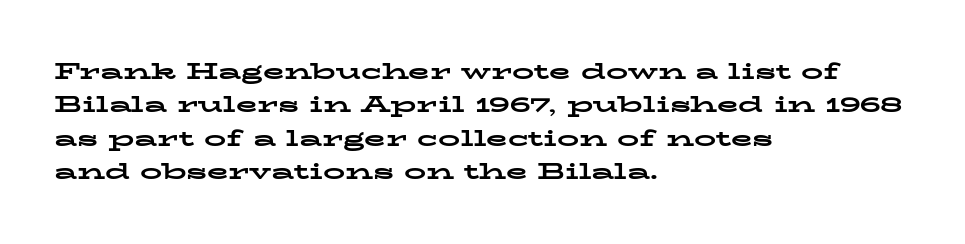
Q: Is the text bold? A: Yes.
Q: Is the text italic (slanted)? A: No, it is upright.
Q: Is the text underlined? A: No.
Q: How is the paragraph aligned? A: Left-aligned.
Q: Is the spacing between letters normal or unusually wide? A: Normal.
Q: Is the spacing between lines tight, normal or loose? A: Normal.
